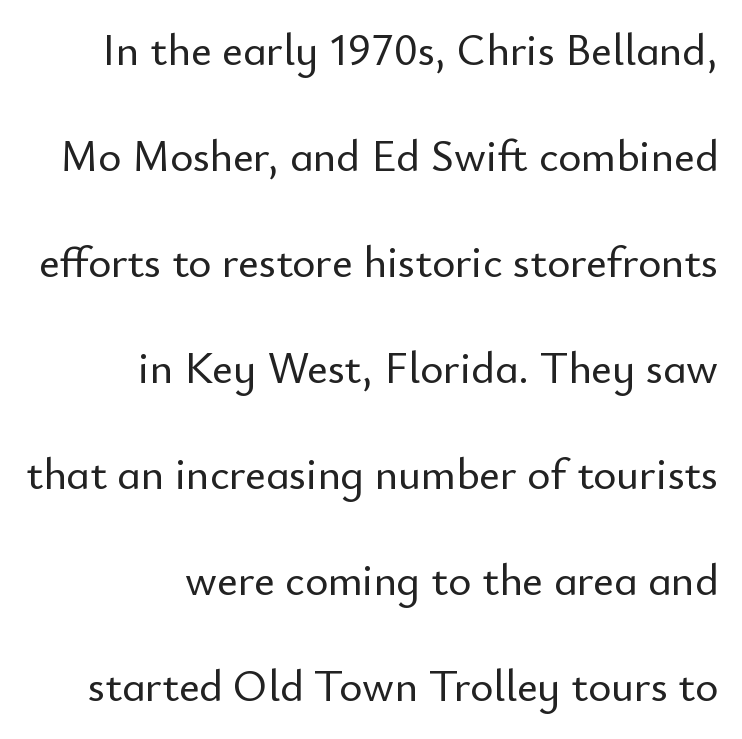
Q: Is the text italic (slanted)? A: No, it is upright.
Q: Is the typeface a serif or a sans-serif typeface? A: Sans-serif.
Q: Is the text underlined? A: No.
Q: How is the paragraph aligned? A: Right-aligned.
Q: Is the spacing between letters normal or unusually wide? A: Normal.
Q: Is the spacing between lines tight, normal or loose? A: Loose.
Q: Width (condensed, normal, or wide)? A: Normal.
Q: Stroke contrast? A: Low.
Q: x-height? A: Small.
Q: Monospaced? A: No.
